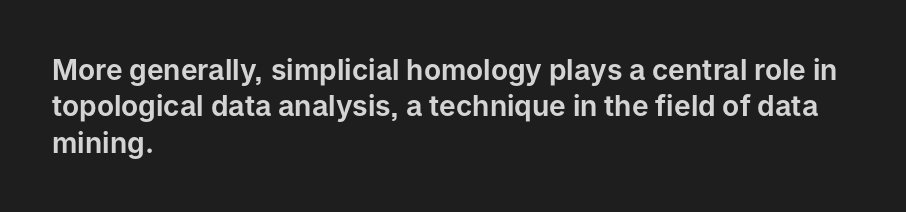
{"serif": "no", "italic": "no", "width": "normal", "stroke_contrast": "low", "x_height": "medium", "monospaced": "no", "underline": "no", "align": "left", "line_spacing": "normal", "line_spacing_ratio": 1.3, "letter_spacing": "normal", "letter_spacing_em": 0.0, "glyph_px": 28}
